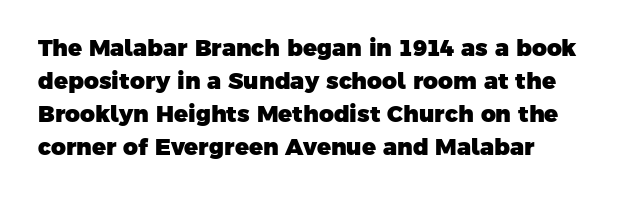
Bold? Absolutely — the strokes are thick and heavy. Descenders are the only things crossing below the line. The rows are spaced the way most documents space them. You could call the tracking neutral — neither tight nor loose.
